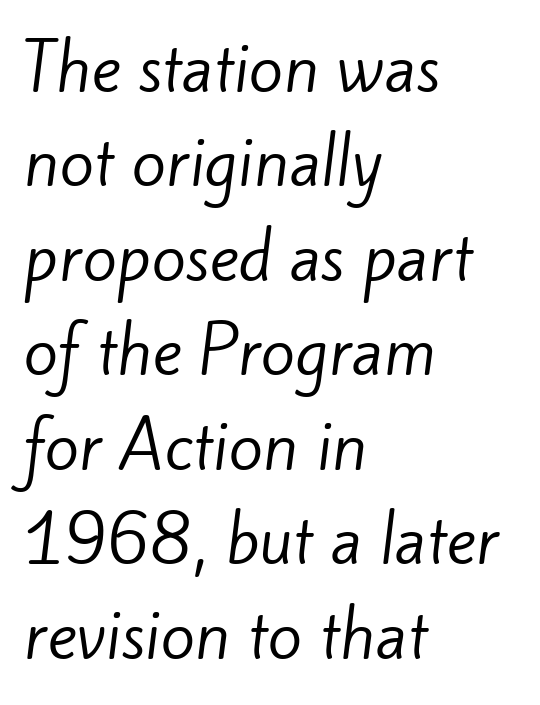
Q: Is the text bold? A: No.
Q: Is the typeface a serif or a sans-serif typeface? A: Sans-serif.
Q: Is the text underlined? A: No.
Q: How is the paragraph aligned? A: Left-aligned.
Q: Is the spacing between letters normal or unusually wide? A: Normal.
Q: Is the spacing between lines tight, normal or loose? A: Normal.
Q: Width (condensed, normal, or wide)? A: Normal.
Q: Stroke contrast? A: Low.
Q: x-height? A: Small.
Q: Monospaced? A: No.
